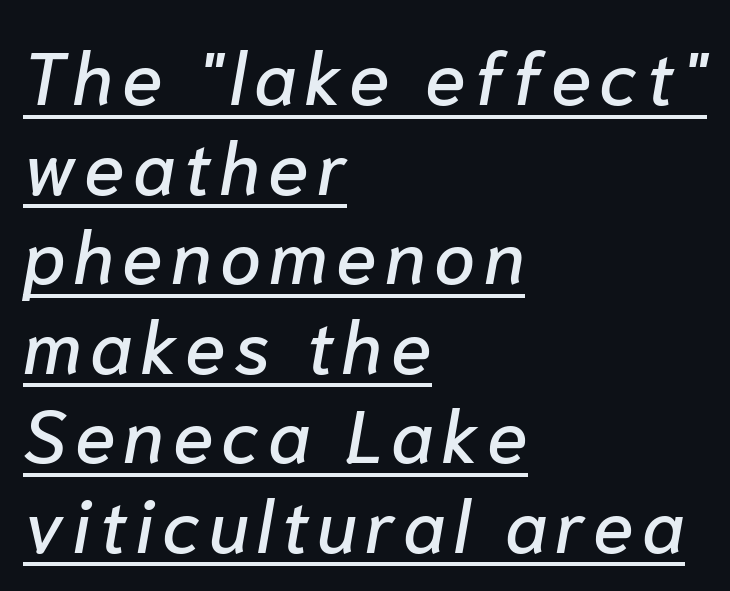
The image shows 74 px text type, italic (leaning right); set left-aligned, line spacing 1.21x, underlined; low stroke contrast and a medium x-height.
